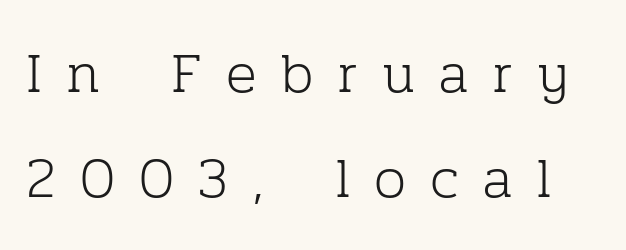
{"serif": "yes", "italic": "no", "bold": "no", "weight": "light", "width": "normal", "stroke_contrast": "low", "x_height": "medium", "monospaced": "no", "underline": "no", "line_spacing_ratio": 1.85, "letter_spacing": "wide", "letter_spacing_em": 0.42, "glyph_px": 57}
